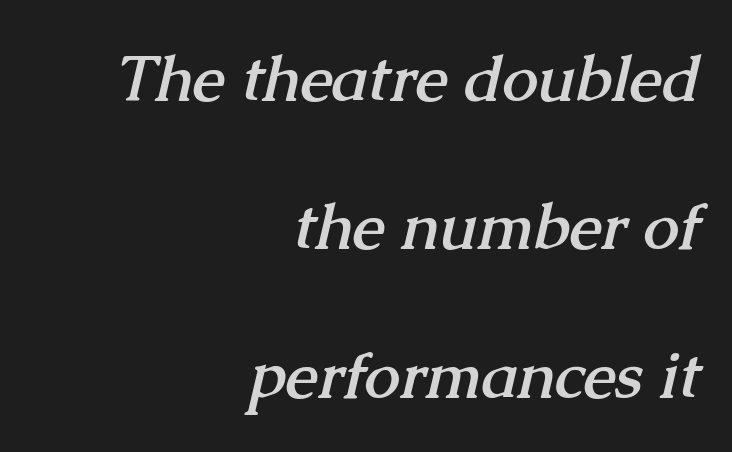
The image shows 64 px semibold serif type; set right-aligned, loose line spacing (2.32x), normal letter spacing, not underlined; medium stroke contrast and a medium x-height.
